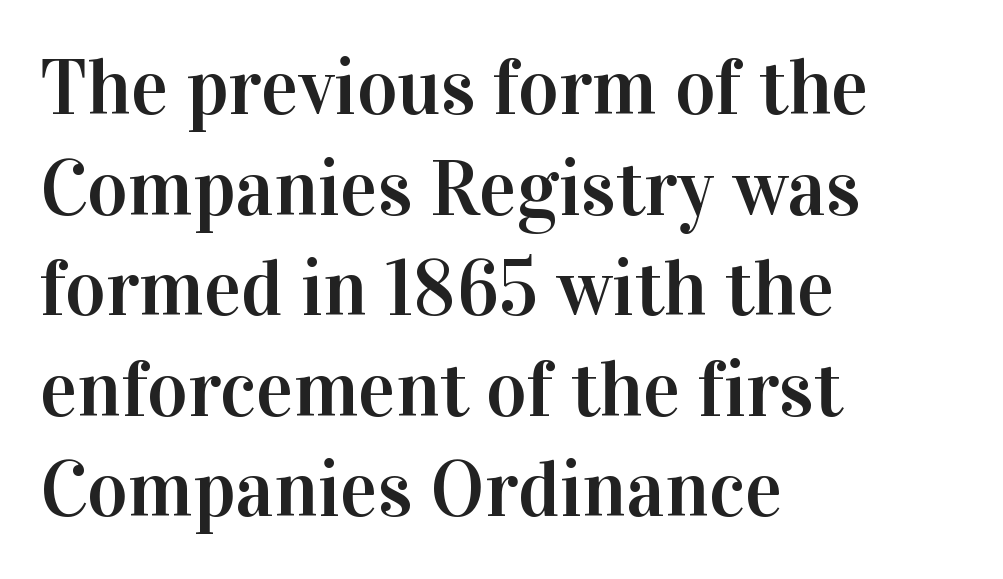
{"serif": "yes", "italic": "no", "width": "normal", "stroke_contrast": "high", "x_height": "medium", "monospaced": "no", "underline": "no", "align": "left", "line_spacing": "normal", "line_spacing_ratio": 1.29, "letter_spacing": "normal", "letter_spacing_em": 0.0, "glyph_px": 78}
